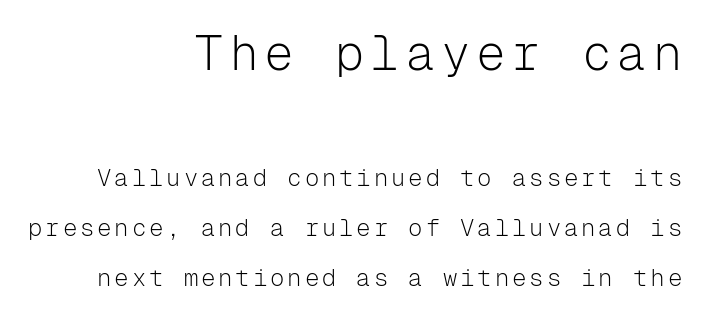
The image shows 49 px light sans-serif type, upright, monospaced; set right-aligned, loose line spacing (2.08x), not underlined; the first (top) block is 2.04x larger; low stroke contrast and a medium x-height.
